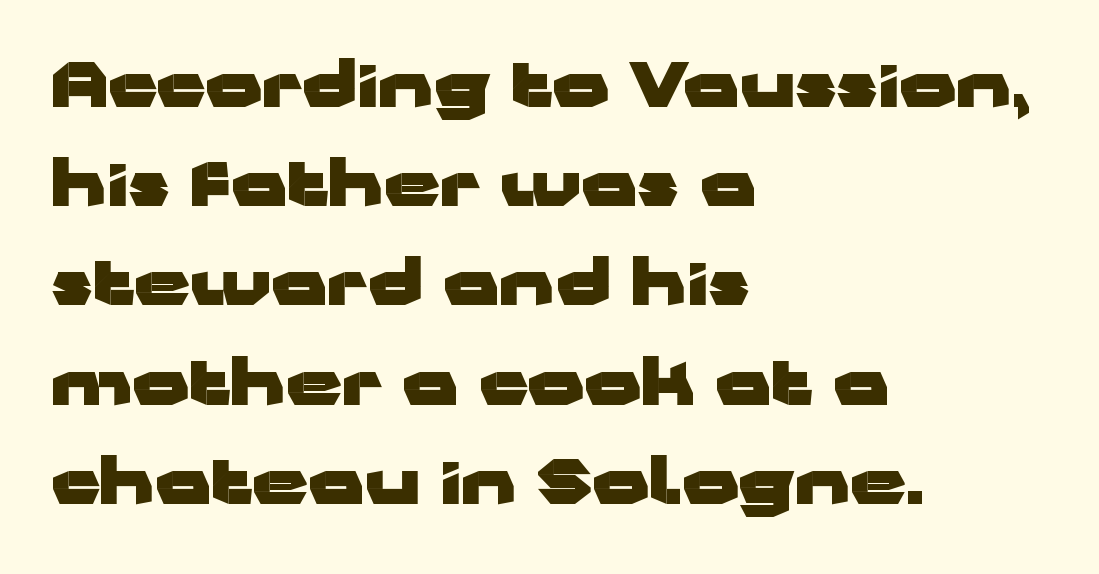
{"serif": "no", "italic": "no", "bold": "yes", "weight": "heavy", "width": "wide", "stroke_contrast": "low", "x_height": "medium", "monospaced": "no", "underline": "no", "align": "left", "line_spacing": "normal", "line_spacing_ratio": 1.6, "letter_spacing": "normal", "letter_spacing_em": 0.0, "glyph_px": 62}
